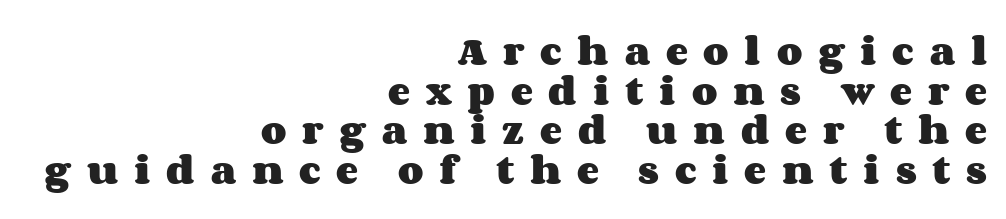
This sample has the flowing, uneven cadence of proportional lettering. Reading down the block, your eye finds every line finishing at a fixed right position. Plenty of ink on the page — the face is bold. Descenders are the only things crossing below the line.
